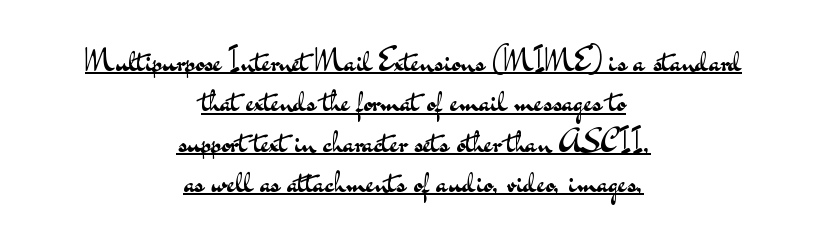
Q: Is the text bold? A: No.
Q: Is the text italic (slanted)? A: Yes.
Q: Is the typeface a serif or a sans-serif typeface? A: Sans-serif.
Q: Is the text underlined? A: Yes.
Q: How is the paragraph aligned? A: Centered.
Q: Is the spacing between letters normal or unusually wide? A: Normal.
Q: Is the spacing between lines tight, normal or loose? A: Normal.
Q: Width (condensed, normal, or wide)? A: Wide.
Q: Stroke contrast? A: Medium.
Q: x-height? A: Small.
Q: Monospaced? A: No.
